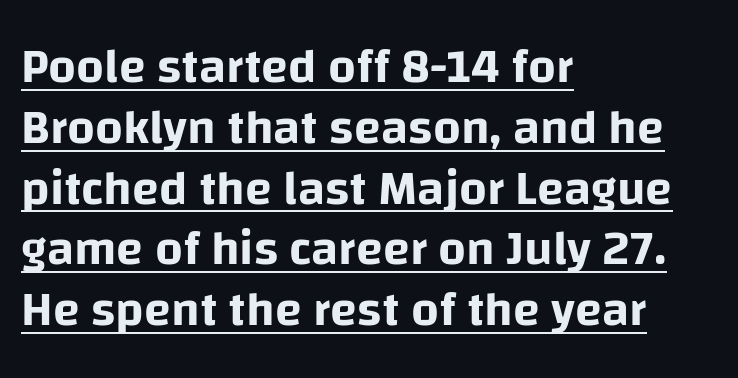
The image shows 49 px sans-serif type, upright; set left-aligned, line spacing 1.24x, normal letter spacing, underlined; low stroke contrast and a large x-height.
